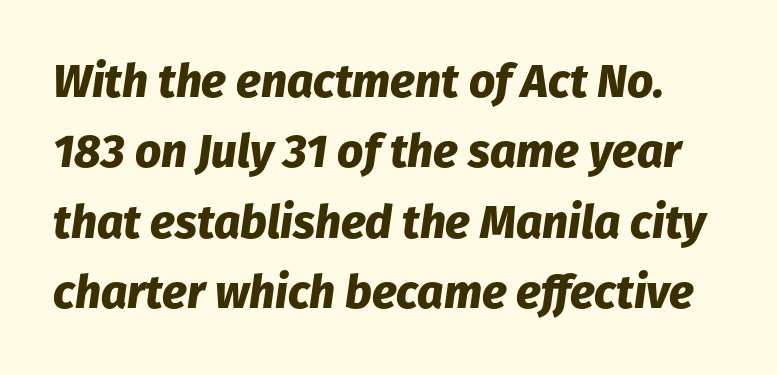
Q: Is the text bold? A: Yes.
Q: Is the text italic (slanted)? A: Yes, it leans right by about 8 degrees.
Q: Is the text underlined? A: No.
Q: Is the spacing between letters normal or unusually wide? A: Normal.
Q: Is the spacing between lines tight, normal or loose? A: Normal.
Q: Width (condensed, normal, or wide)? A: Normal.
Q: Stroke contrast? A: Low.
Q: x-height? A: Medium.
Q: Monospaced? A: No.
